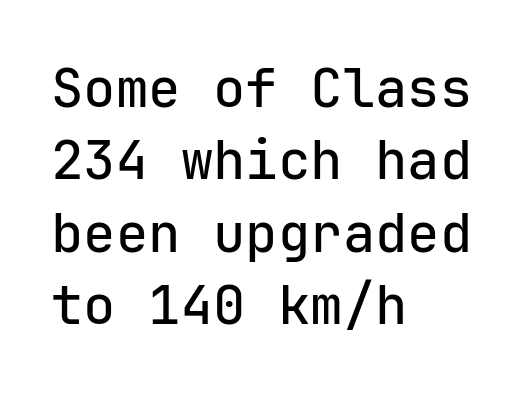
Q: Is the text italic (slanted)? A: No, it is upright.
Q: Is the typeface a serif or a sans-serif typeface? A: Sans-serif.
Q: Is the text underlined? A: No.
Q: How is the paragraph aligned? A: Left-aligned.
Q: Is the spacing between letters normal or unusually wide? A: Normal.
Q: Is the spacing between lines tight, normal or loose? A: Normal.
Q: Width (condensed, normal, or wide)? A: Normal.
Q: Stroke contrast? A: Low.
Q: x-height? A: Medium.
Q: Monospaced? A: Yes.
